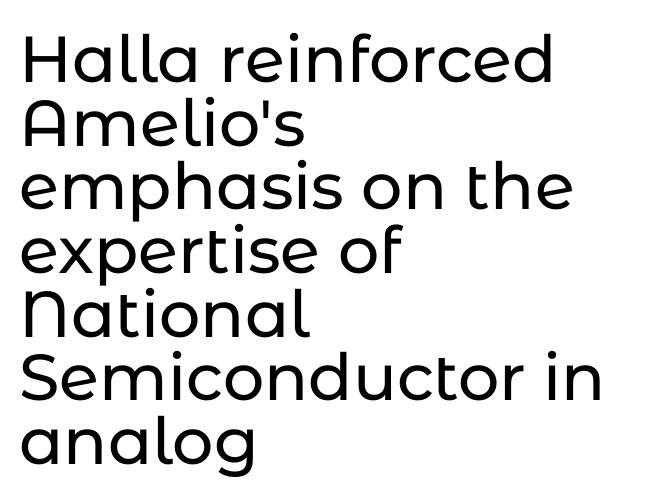
Q: Is the text italic (slanted)? A: No, it is upright.
Q: Is the typeface a serif or a sans-serif typeface? A: Sans-serif.
Q: Is the text underlined? A: No.
Q: How is the paragraph aligned? A: Left-aligned.
Q: Is the spacing between letters normal or unusually wide? A: Normal.
Q: Is the spacing between lines tight, normal or loose? A: Tight.
Q: Width (condensed, normal, or wide)? A: Normal.
Q: Stroke contrast? A: Low.
Q: x-height? A: Medium.
Q: Monospaced? A: No.
